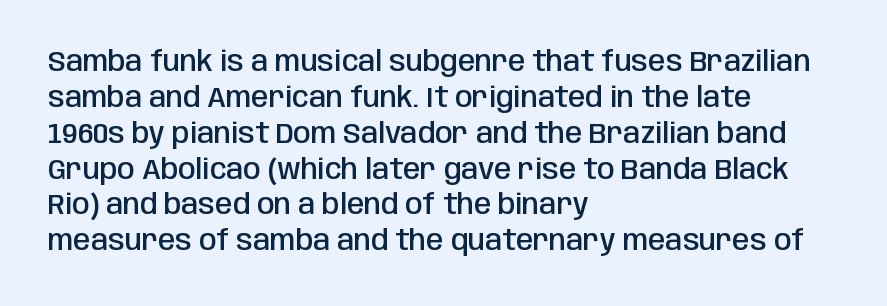
{"serif": "no", "italic": "no", "bold": "semi", "weight": "semibold", "width": "condensed", "stroke_contrast": "low", "x_height": "large", "monospaced": "no", "underline": "no", "align": "left", "line_spacing": "normal", "line_spacing_ratio": 1.28, "letter_spacing": "normal", "letter_spacing_em": 0.0, "glyph_px": 28}
